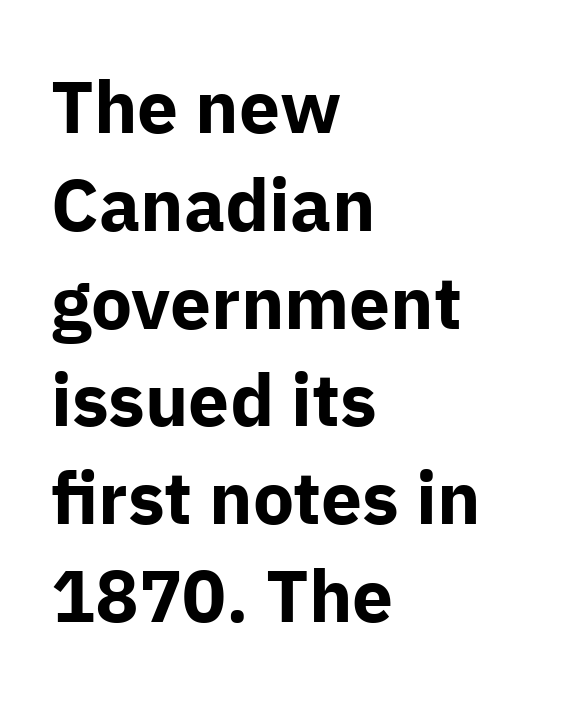
The image shows 73 px bold sans-serif type, upright; set left-aligned, normal line spacing (1.34x), normal letter spacing, not underlined; low stroke contrast and a medium x-height.
